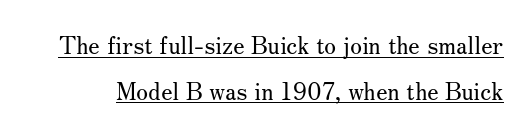
Q: Is the text bold? A: No.
Q: Is the text italic (slanted)? A: No, it is upright.
Q: Is the text underlined? A: Yes.
Q: Is the spacing between letters normal or unusually wide? A: Normal.
Q: Is the spacing between lines tight, normal or loose? A: Loose.
